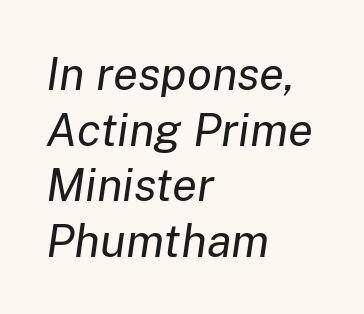
Descender tails drop into unmarked territory. The lettering tilts uniformly, giving the passage an italic look. A typesetter would call this proportional, since set widths differ per character. Letter spacing: default. Heaviness? Minimal to ordinary, like unemphasized prose. Which margin do the lines hug? The left one — the right edge is uneven.
